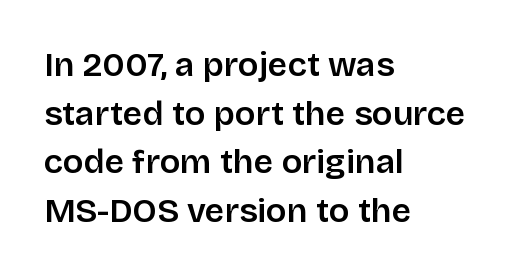
Italic: no, the glyphs are upright roman. Line spacing here is normal. Nothing unusual about the tracking: characters are spaced as the font intends. The face used here is proportionally spaced, like ordinary book or web type. These lines are composed in type without serifs.
